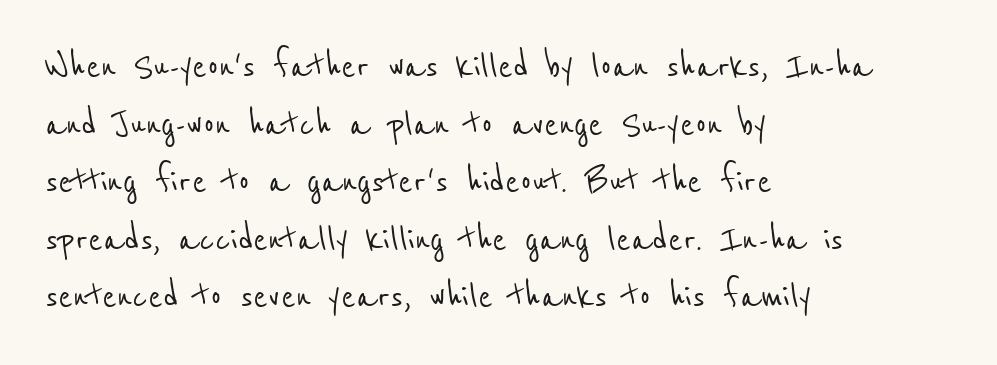
{"serif": "no", "width": "condensed", "stroke_contrast": "low", "x_height": "medium", "monospaced": "no", "underline": "no", "align": "left", "line_spacing": "normal", "line_spacing_ratio": 1.34, "letter_spacing": "normal", "letter_spacing_em": 0.0, "glyph_px": 43}
